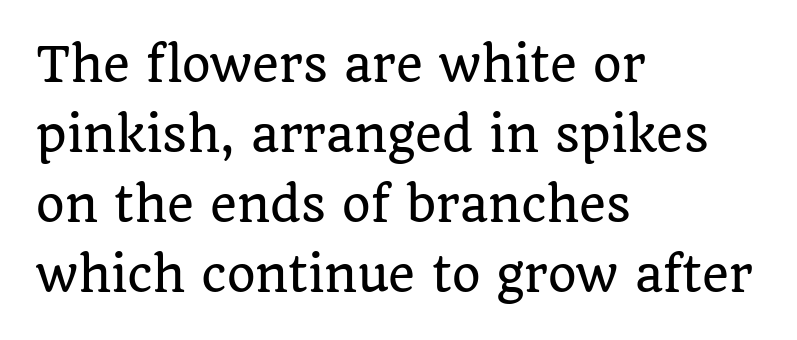
The image shows 46 px serif type, upright; set left-aligned, normal line spacing (1.52x), normal letter spacing, not underlined; low stroke contrast and a large x-height.
